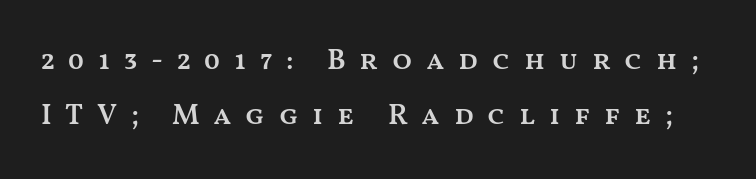
{"italic": "no", "bold": "semi", "weight": "semibold", "width": "wide", "stroke_contrast": "medium", "x_height": "medium", "monospaced": "no", "underline": "no", "line_spacing": "loose", "line_spacing_ratio": 1.91, "letter_spacing": "wide", "letter_spacing_em": 0.47, "glyph_px": 29}
